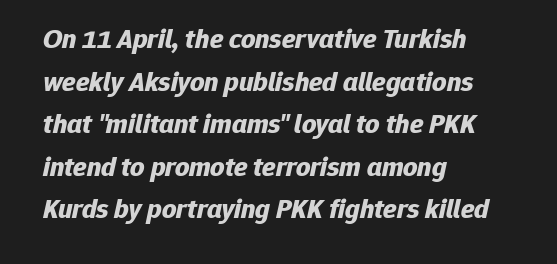
Q: Is the text bold? A: Yes.
Q: Is the text italic (slanted)? A: Yes, it leans right by about 12 degrees.
Q: Is the text underlined? A: No.
Q: How is the paragraph aligned? A: Left-aligned.
Q: Is the spacing between letters normal or unusually wide? A: Normal.
Q: Is the spacing between lines tight, normal or loose? A: Normal.
Q: Width (condensed, normal, or wide)? A: Normal.
Q: Stroke contrast? A: Low.
Q: x-height? A: Medium.
Q: Monospaced? A: No.
